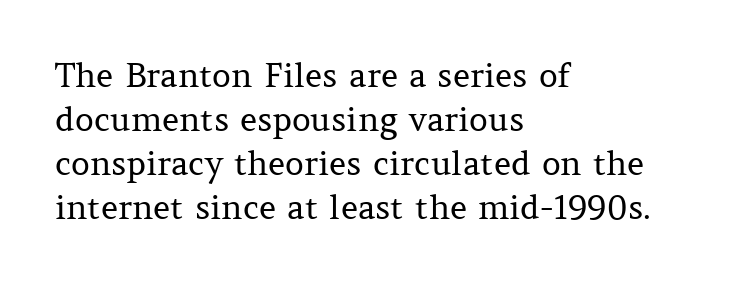
The image shows 33 px regular-weight serif type, upright; set left-aligned, normal line spacing (1.33x), normal letter spacing, not underlined; medium stroke contrast and a medium x-height.
